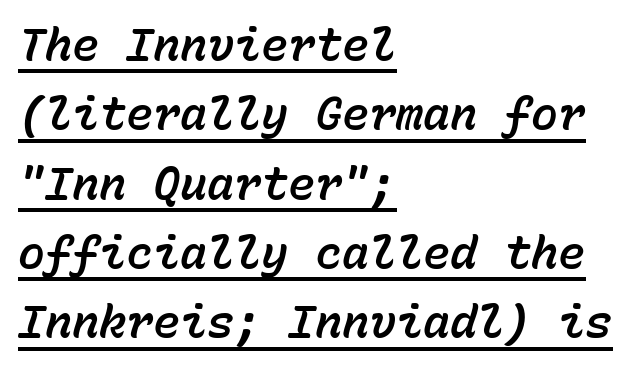
Q: Is the text italic (slanted)? A: Yes, it leans right by about 15 degrees.
Q: Is the text underlined? A: Yes.
Q: How is the paragraph aligned? A: Left-aligned.
Q: Is the spacing between letters normal or unusually wide? A: Normal.
Q: Is the spacing between lines tight, normal or loose? A: Normal.
Q: Width (condensed, normal, or wide)? A: Normal.
Q: Stroke contrast? A: Low.
Q: x-height? A: Medium.
Q: Monospaced? A: Yes.
